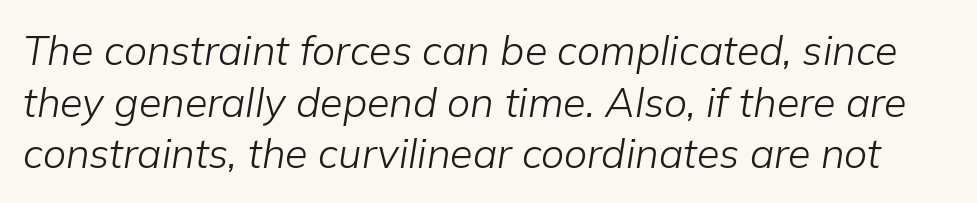
Letter spacing: default. Slant detected: the letters are inclined. Each stroke keeps to a modest, everyday thickness or less. Line spacing here is normal.
